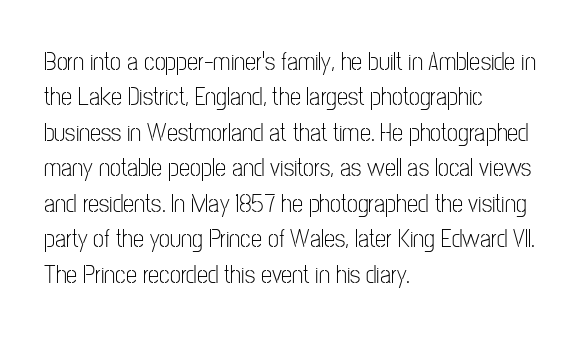
Q: Is the text bold? A: No.
Q: Is the text italic (slanted)? A: No, it is upright.
Q: Is the text underlined? A: No.
Q: How is the paragraph aligned? A: Left-aligned.
Q: Is the spacing between letters normal or unusually wide? A: Normal.
Q: Is the spacing between lines tight, normal or loose? A: Normal.
